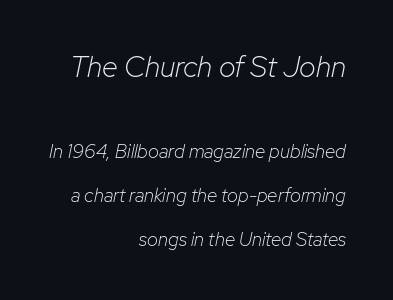
{"italic": "yes", "lean": "right", "slant_degrees": 12, "bold": "no", "weight": "light", "width": "normal", "stroke_contrast": "low", "x_height": "medium", "monospaced": "no", "underline": "no", "align": "right", "line_spacing": "loose", "line_spacing_ratio": 2.33, "letter_spacing": "normal", "letter_spacing_em": 0.0, "larger_block": "first", "size_ratio": 1.53, "glyph_px": 29}
